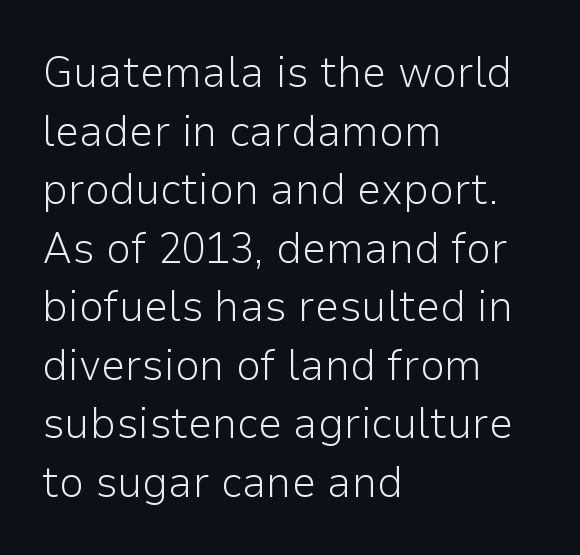
Q: Is the text bold? A: No.
Q: Is the text italic (slanted)? A: No, it is upright.
Q: Is the typeface a serif or a sans-serif typeface? A: Sans-serif.
Q: Is the text underlined? A: No.
Q: How is the paragraph aligned? A: Left-aligned.
Q: Is the spacing between letters normal or unusually wide? A: Normal.
Q: Is the spacing between lines tight, normal or loose? A: Normal.
Q: Width (condensed, normal, or wide)? A: Normal.
Q: Stroke contrast? A: Low.
Q: x-height? A: Medium.
Q: Monospaced? A: No.
